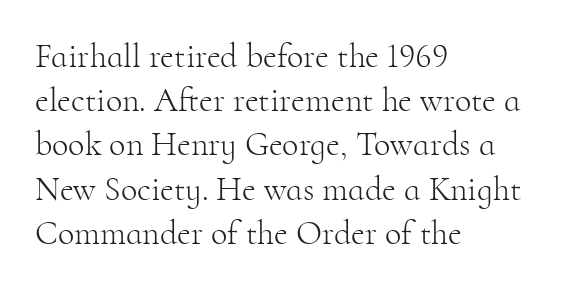
Q: Is the text bold? A: No.
Q: Is the text italic (slanted)? A: No, it is upright.
Q: Is the typeface a serif or a sans-serif typeface? A: Serif.
Q: Is the text underlined? A: No.
Q: How is the paragraph aligned? A: Left-aligned.
Q: Is the spacing between letters normal or unusually wide? A: Normal.
Q: Is the spacing between lines tight, normal or loose? A: Normal.
Q: Width (condensed, normal, or wide)? A: Normal.
Q: Stroke contrast? A: High.
Q: x-height? A: Small.
Q: Monospaced? A: No.
